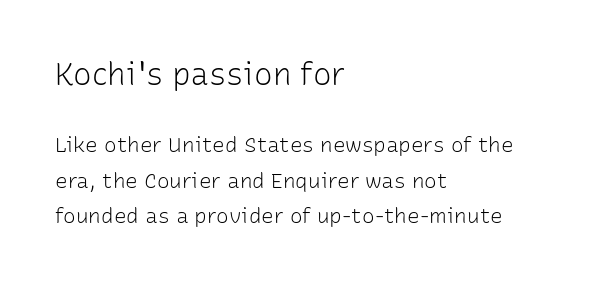
Q: Is the text bold? A: No.
Q: Is the text italic (slanted)? A: No, it is upright.
Q: Is the typeface a serif or a sans-serif typeface? A: Sans-serif.
Q: Is the text underlined? A: No.
Q: How is the paragraph aligned? A: Left-aligned.
Q: Is the spacing between letters normal or unusually wide? A: Normal.
Q: Is the spacing between lines tight, normal or loose? A: Normal.
Q: Which block of text is set in a larger size, the first (top) or the second (bottom)? A: The first (top) one.
Q: Width (condensed, normal, or wide)? A: Normal.
Q: Stroke contrast? A: Low.
Q: x-height? A: Medium.
Q: Monospaced? A: No.
